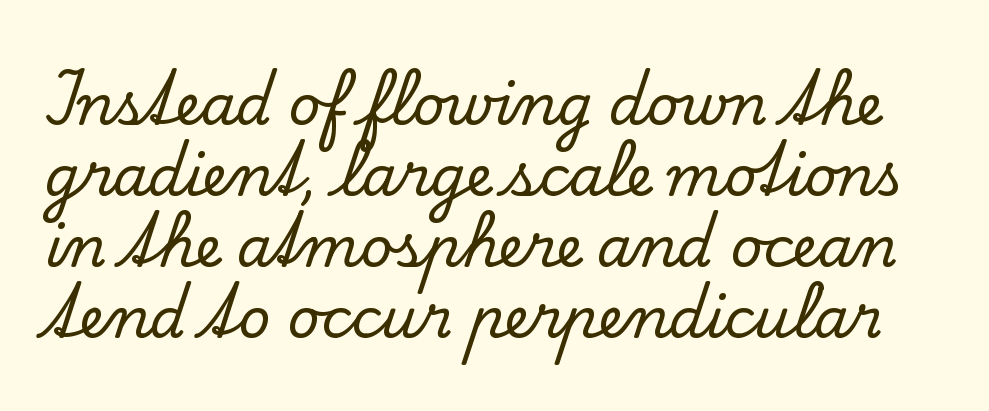
The image shows 56 px serif type; set normal line spacing (1.27x), normal letter spacing, not underlined; low stroke contrast and a small x-height.
